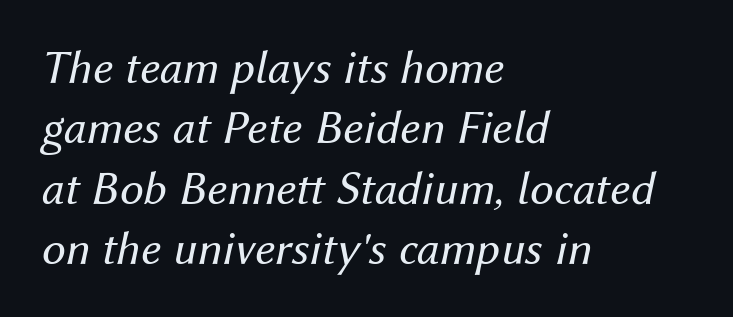
The image shows 48 px regular-weight type, italic (leaning right); set left-aligned, normal line spacing (1.26x), normal letter spacing, not underlined; medium stroke contrast and a medium x-height.
